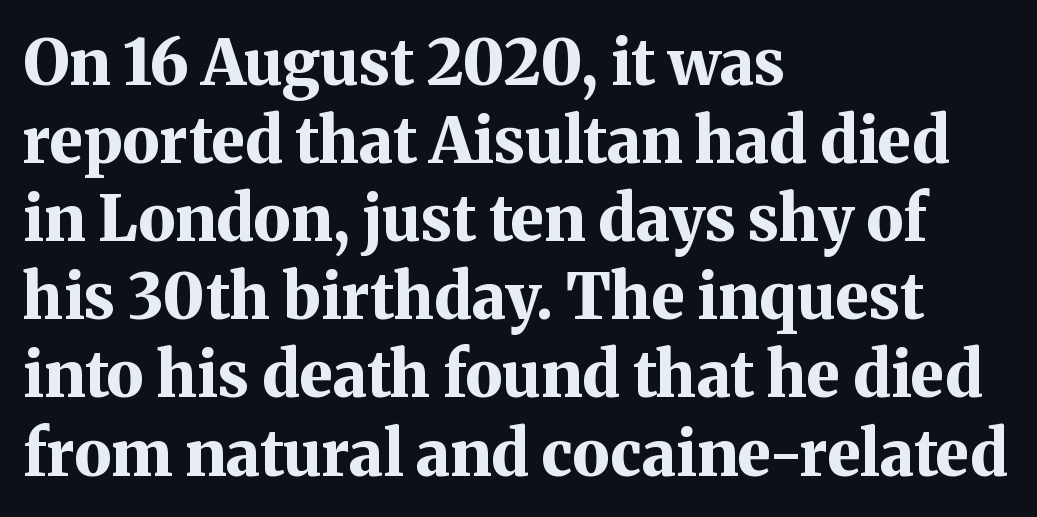
Q: Is the text bold? A: Yes.
Q: Is the text italic (slanted)? A: No, it is upright.
Q: Is the typeface a serif or a sans-serif typeface? A: Serif.
Q: Is the text underlined? A: No.
Q: How is the paragraph aligned? A: Left-aligned.
Q: Is the spacing between letters normal or unusually wide? A: Normal.
Q: Width (condensed, normal, or wide)? A: Normal.
Q: Stroke contrast? A: Medium.
Q: x-height? A: Medium.
Q: Monospaced? A: No.
